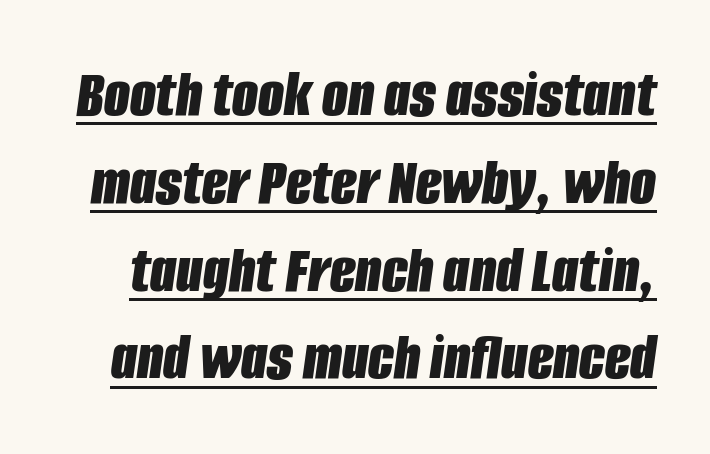
Slanted lettering throughout. The passage shown stacks its lines at a standard gap. The rendering uses a bold face; every stroke is thick and dark. A rule runs beneath these lines of type.
